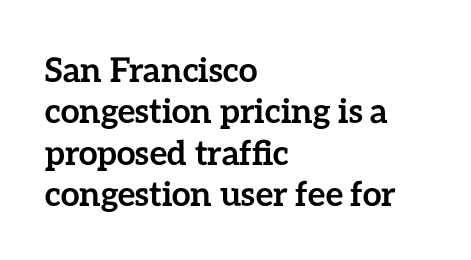
As a designer I'd log this as weight 700, bold. The line texture is even and compact thanks to regular tracking. The words here are not underlined. A classic flush-left, rag-right setting is used for this passage. The passage shown is typed in a proportional face where columns would drift. A typesetter would mark this as roman, not italic.
